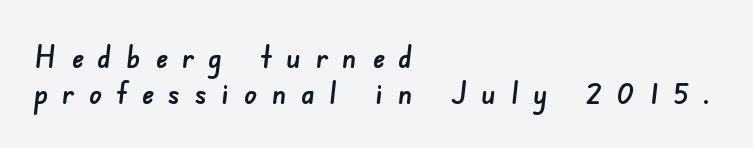
{"serif": "no", "width": "normal", "stroke_contrast": "low", "x_height": "small", "monospaced": "no", "underline": "no", "align": "left", "line_spacing": "tight", "line_spacing_ratio": 1.13, "letter_spacing": "wide", "letter_spacing_em": 0.46, "glyph_px": 32}
